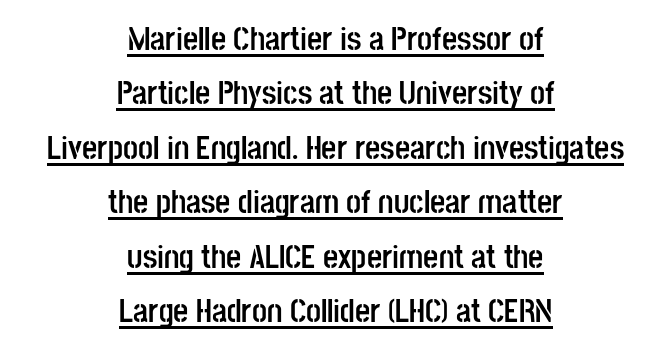
A dark, heavy texture on the line: the type is bold. No italicization has been applied; the sample stays upright. The words here are underlined. Each line is balanced around a shared central axis. Does extra space separate the letters? No, they use regular spacing. Classification — sans serif.
